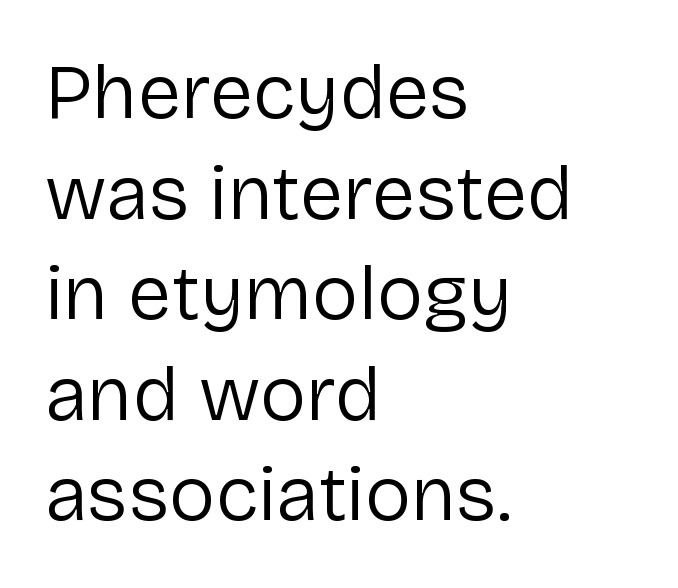
Q: Is the text bold? A: No.
Q: Is the text italic (slanted)? A: No, it is upright.
Q: Is the typeface a serif or a sans-serif typeface? A: Sans-serif.
Q: Is the text underlined? A: No.
Q: How is the paragraph aligned? A: Left-aligned.
Q: Is the spacing between letters normal or unusually wide? A: Normal.
Q: Is the spacing between lines tight, normal or loose? A: Normal.
Q: Width (condensed, normal, or wide)? A: Normal.
Q: Stroke contrast? A: Low.
Q: x-height? A: Medium.
Q: Monospaced? A: No.
